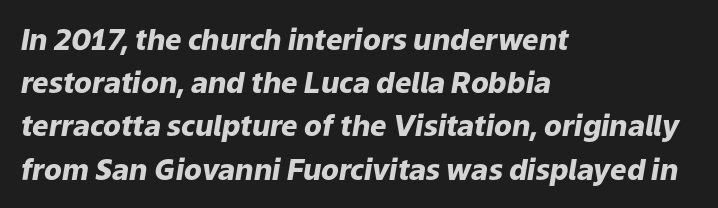
One glance says typical: line gaps are just what's usual. Left-aligned paragraph, ragged on the right. The string is rendered with underlining switched off. The rendering uses a bold face; every stroke is thick and dark. The typography opts for an oblique posture over an upright one. These lines are rendered in a variable-pitch font.
